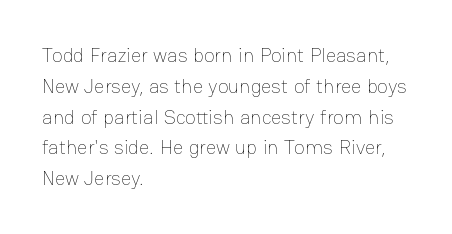
Unmarked baselines from the first word to the last. Between one letter and the next there's only the usual sliver of space. Left-aligned paragraph, ragged on the right. Compared with typical paragraphs, the rows here are spaced about the same. It's the straight-up-and-down kind of type.
